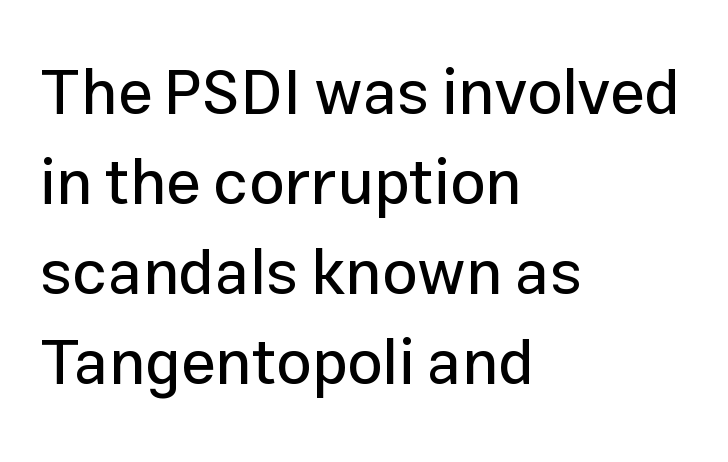
Line beginnings align vertically; line endings do not. Typographically, this falls in the sans-serif category. The space directly below the letters is spotless. Tracking value appears to be zero — textbook default spacing.
